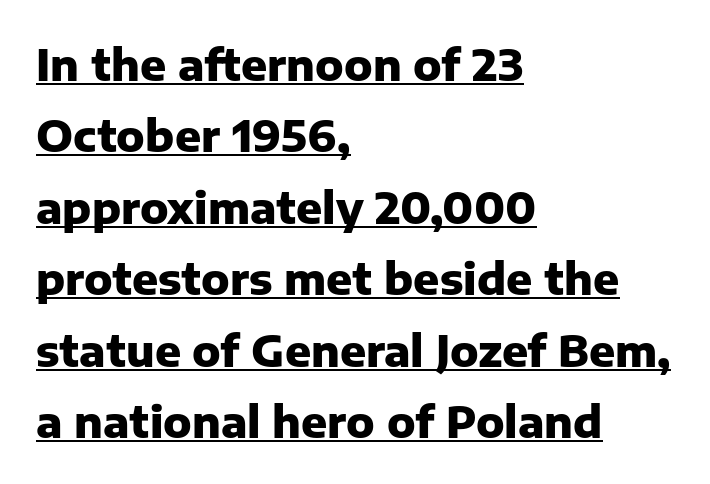
Serifs: no, the terminals of the letterforms are clean. These lines stack with their left ends in a neat column. Interline gaps are of average width in this sample. Note the varied advance widths — an 'i' is clearly narrower than an 'm'. The sample has been set heavy, in full bold. Unlike italic type, these characters show no tilt at all.
